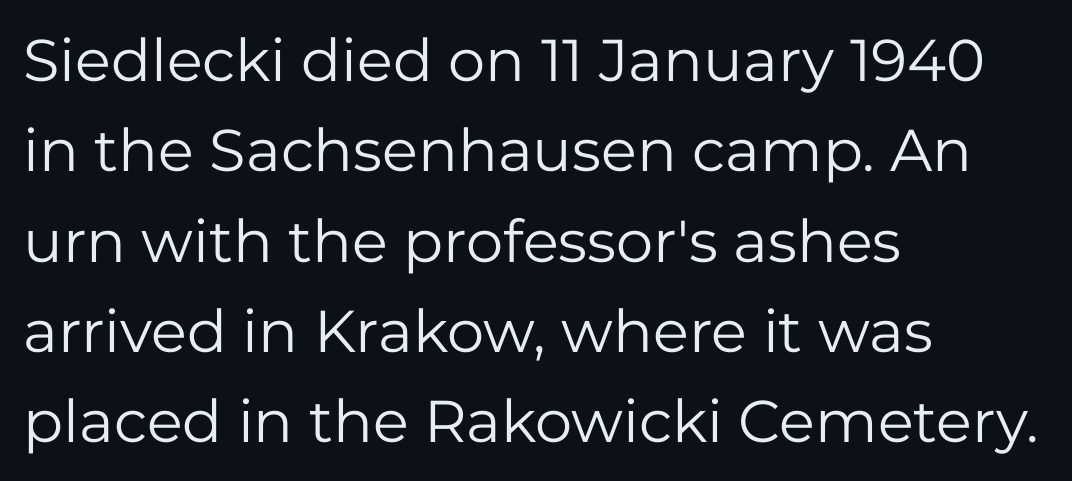
{"serif": "no", "italic": "no", "bold": "no", "weight": "regular", "width": "normal", "stroke_contrast": "low", "x_height": "medium", "monospaced": "no", "underline": "no", "align": "left", "line_spacing": "normal", "line_spacing_ratio": 1.53, "letter_spacing": "normal", "letter_spacing_em": 0.0, "glyph_px": 59}
